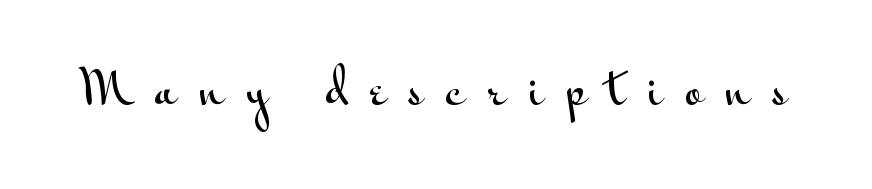
The image shows 48 px wide sans-serif type; set unusually wide letter spacing (+0.47 em), not underlined; medium stroke contrast and a small x-height.
